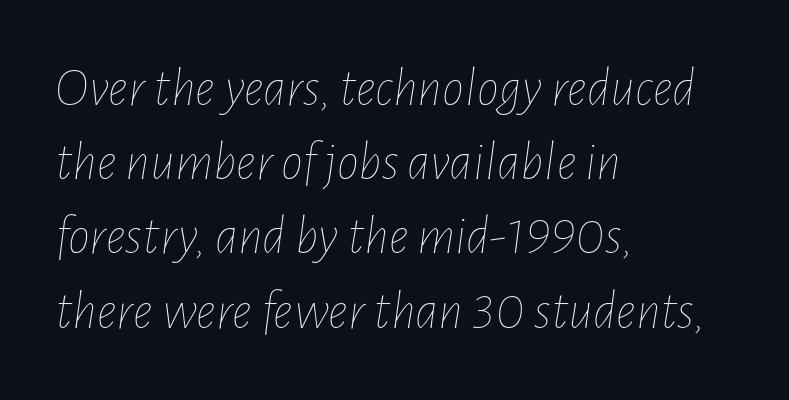
Q: Is the text bold? A: No.
Q: Is the text italic (slanted)? A: Yes, it leans right by about 7 degrees.
Q: Is the text underlined? A: No.
Q: How is the paragraph aligned? A: Left-aligned.
Q: Is the spacing between letters normal or unusually wide? A: Normal.
Q: Is the spacing between lines tight, normal or loose? A: Normal.
Q: Width (condensed, normal, or wide)? A: Condensed.
Q: Stroke contrast? A: Low.
Q: x-height? A: Medium.
Q: Monospaced? A: No.
